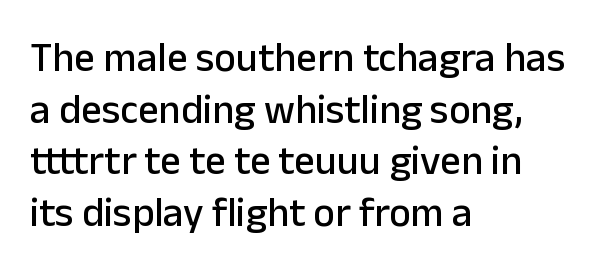
Is the letter spacing exaggerated? No — it looks like the ordinary default. The baseline area is clear. Every character sits straight up, as roman type does. Teacher's note: observe the even left margin — that is flush-left alignment. Spacing verdict: proportional, widths tailored to each character.
